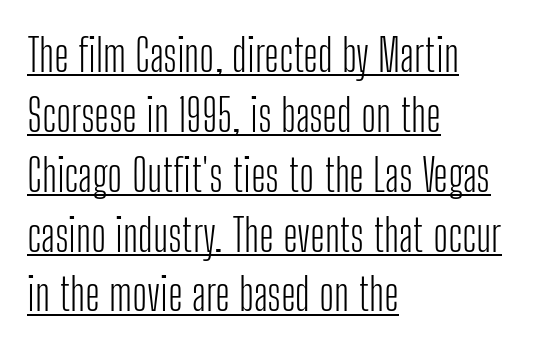
Line spacing here is normal. The ragged edge is on the right, which tells us the setting is flush left. The type sits square on the baseline with zero lean. A typesetter would call this proportional, since set widths differ per character. The rendered words wear a rule along their underside. Spacing between characters is what you'd get straight out of the box.
